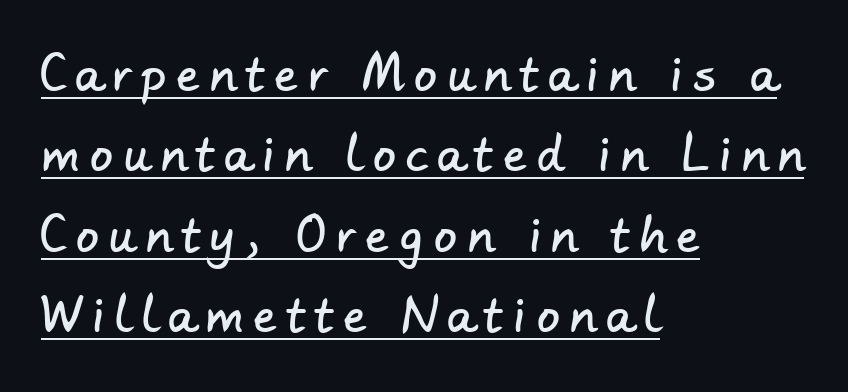
Q: Is the typeface a serif or a sans-serif typeface? A: Sans-serif.
Q: Is the text underlined? A: Yes.
Q: How is the paragraph aligned? A: Left-aligned.
Q: Is the spacing between letters normal or unusually wide? A: Unusually wide.
Q: Width (condensed, normal, or wide)? A: Normal.
Q: Stroke contrast? A: Low.
Q: x-height? A: Small.
Q: Monospaced? A: No.
